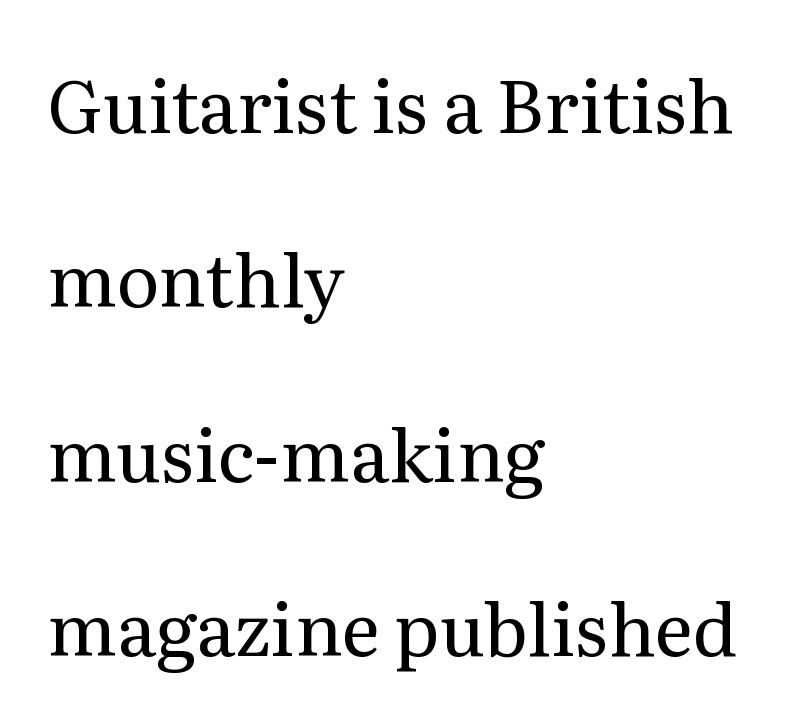
Q: Is the text bold? A: No.
Q: Is the text italic (slanted)? A: No, it is upright.
Q: Is the typeface a serif or a sans-serif typeface? A: Serif.
Q: Is the text underlined? A: No.
Q: How is the paragraph aligned? A: Left-aligned.
Q: Is the spacing between letters normal or unusually wide? A: Normal.
Q: Is the spacing between lines tight, normal or loose? A: Loose.
Q: Width (condensed, normal, or wide)? A: Normal.
Q: Stroke contrast? A: Medium.
Q: x-height? A: Medium.
Q: Monospaced? A: No.
